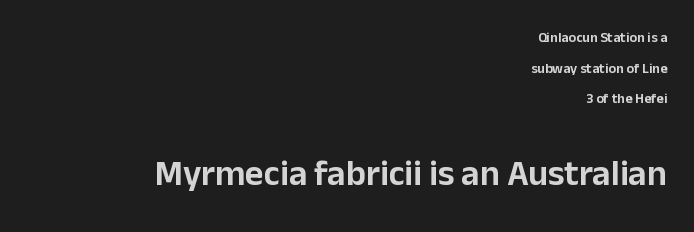
{"serif": "no", "italic": "no", "width": "normal", "stroke_contrast": "low", "x_height": "medium", "monospaced": "no", "underline": "no", "align": "right", "line_spacing": "loose", "line_spacing_ratio": 2.19, "letter_spacing": "normal", "letter_spacing_em": 0.0, "larger_block": "second", "size_ratio": 2.57, "glyph_px": 36}
